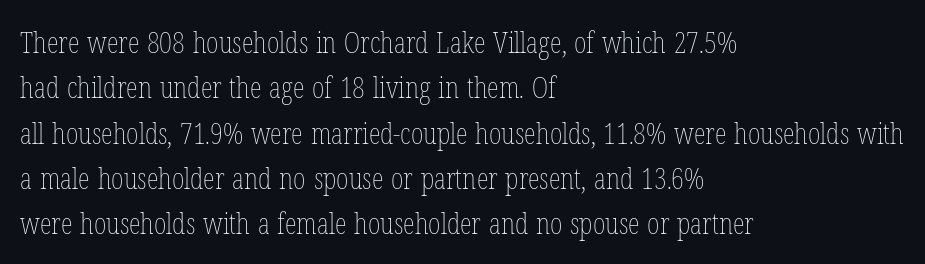
Q: Is the text bold? A: No.
Q: Is the text italic (slanted)? A: No, it is upright.
Q: Is the text underlined? A: No.
Q: How is the paragraph aligned? A: Left-aligned.
Q: Is the spacing between letters normal or unusually wide? A: Normal.
Q: Is the spacing between lines tight, normal or loose? A: Normal.
Q: Width (condensed, normal, or wide)? A: Condensed.
Q: Stroke contrast? A: Low.
Q: x-height? A: Medium.
Q: Monospaced? A: No.
